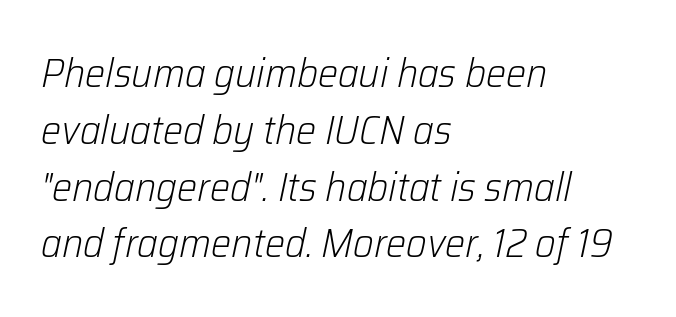
Q: Is the text bold? A: No.
Q: Is the text italic (slanted)? A: Yes, it leans right by about 12 degrees.
Q: Is the text underlined? A: No.
Q: How is the paragraph aligned? A: Left-aligned.
Q: Is the spacing between letters normal or unusually wide? A: Normal.
Q: Is the spacing between lines tight, normal or loose? A: Normal.
Q: Width (condensed, normal, or wide)? A: Normal.
Q: Stroke contrast? A: Low.
Q: x-height? A: Medium.
Q: Monospaced? A: No.
